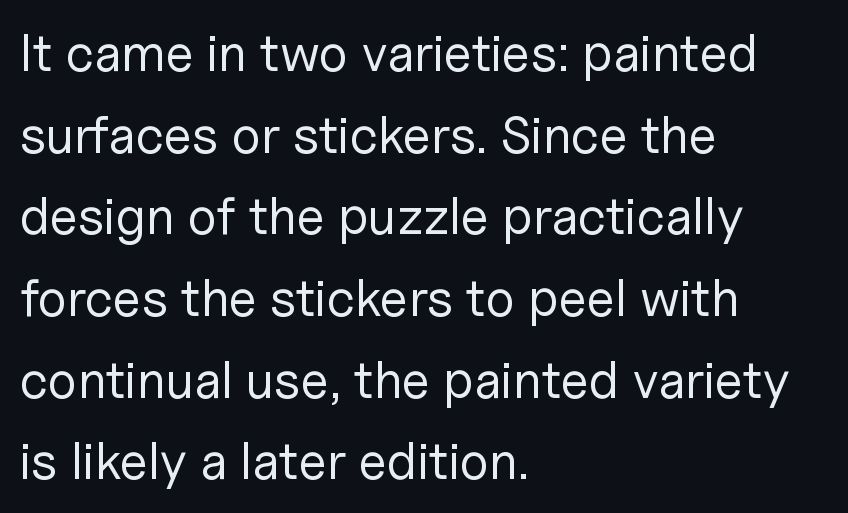
{"serif": "no", "italic": "no", "bold": "no", "weight": "regular", "width": "normal", "stroke_contrast": "low", "x_height": "medium", "monospaced": "no", "underline": "no", "align": "left", "line_spacing": "normal", "line_spacing_ratio": 1.57, "letter_spacing": "normal", "letter_spacing_em": 0.0, "glyph_px": 52}
